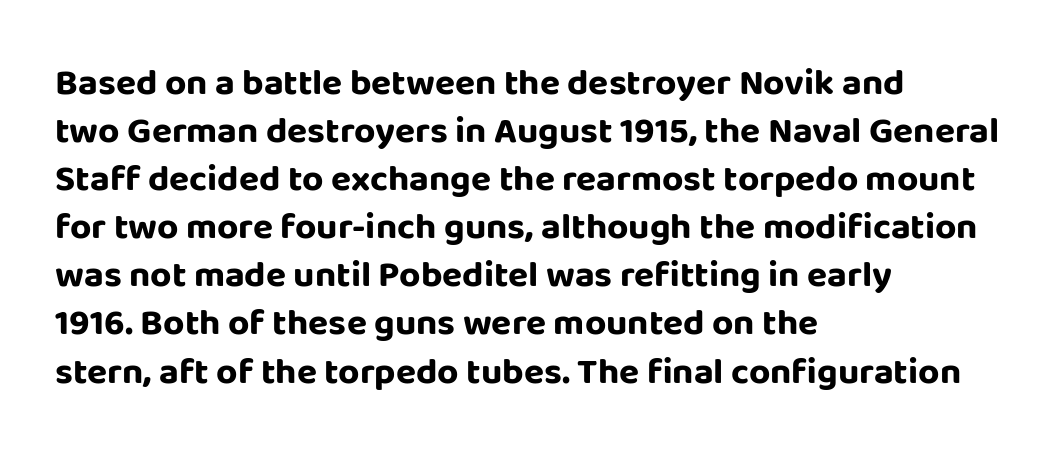
Q: Is the text bold? A: Yes.
Q: Is the text italic (slanted)? A: No, it is upright.
Q: Is the typeface a serif or a sans-serif typeface? A: Sans-serif.
Q: Is the text underlined? A: No.
Q: How is the paragraph aligned? A: Left-aligned.
Q: Is the spacing between letters normal or unusually wide? A: Normal.
Q: Is the spacing between lines tight, normal or loose? A: Normal.
Q: Width (condensed, normal, or wide)? A: Normal.
Q: Stroke contrast? A: Low.
Q: x-height? A: Large.
Q: Monospaced? A: No.
